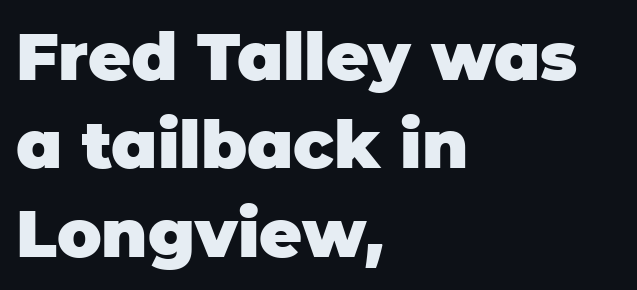
{"serif": "no", "italic": "no", "bold": "yes", "weight": "heavy", "width": "normal", "stroke_contrast": "low", "x_height": "large", "monospaced": "no", "underline": "no", "align": "left", "line_spacing": "normal", "line_spacing_ratio": 1.34, "letter_spacing": "normal", "letter_spacing_em": 0.0, "glyph_px": 66}
